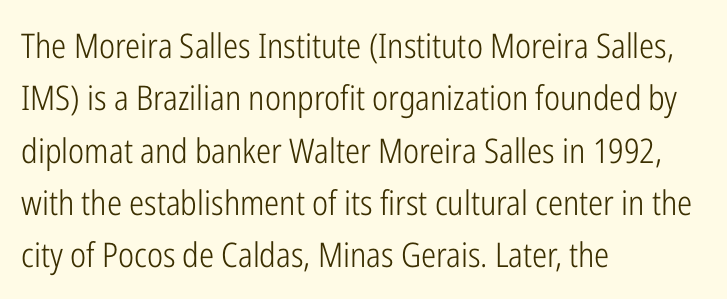
The font family rendered here belongs to the sans-serif group. Quick note: underline off. Regular leading. The face looks like a standard text weight, possibly lighter. Ascenders rise straight up at ninety degrees. Line beginnings align vertically; line endings do not.
